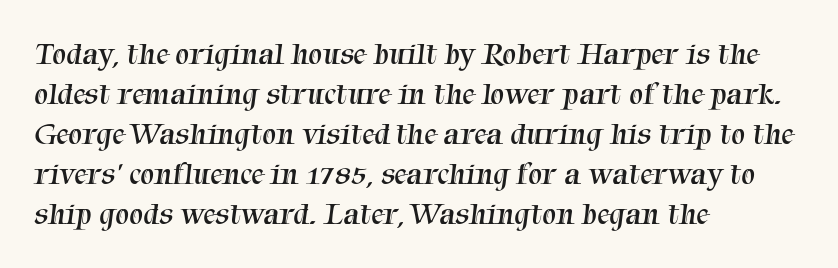
The vertical gap from one line to the next is medium. Layout note: lines flush left. Stroke terminals: seriffed. The string is rendered with underlining switched off. Standard letterfit; no display-style spreading of the glyphs. The face used here is proportionally spaced, like ordinary book or web type.
